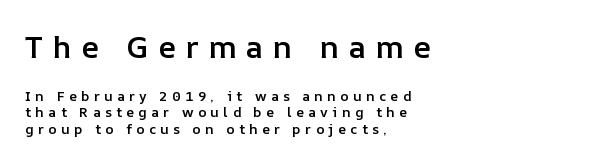
Q: Is the text bold? A: Semi-bold.
Q: Is the text italic (slanted)? A: No, it is upright.
Q: Is the text underlined? A: No.
Q: How is the paragraph aligned? A: Left-aligned.
Q: Is the spacing between letters normal or unusually wide? A: Unusually wide.
Q: Which block of text is set in a larger size, the first (top) or the second (bottom)? A: The first (top) one.
Q: Width (condensed, normal, or wide)? A: Normal.
Q: Stroke contrast? A: Low.
Q: x-height? A: Medium.
Q: Monospaced? A: No.
